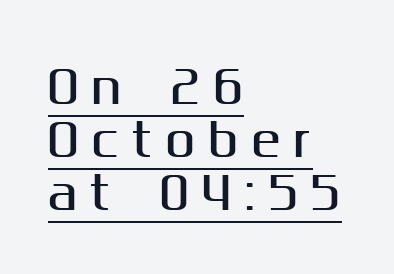
{"serif": "no", "italic": "no", "width": "normal", "stroke_contrast": "medium", "x_height": "medium", "monospaced": "no", "underline": "yes", "align": "left", "line_spacing_ratio": 1.18, "letter_spacing": "wide", "letter_spacing_em": 0.28, "glyph_px": 45}
